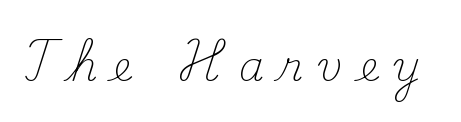
{"serif": "yes", "bold": "no", "weight": "light", "width": "normal", "stroke_contrast": "medium", "x_height": "small", "monospaced": "no", "underline": "no", "letter_spacing": "wide", "letter_spacing_em": 0.41, "glyph_px": 40}
